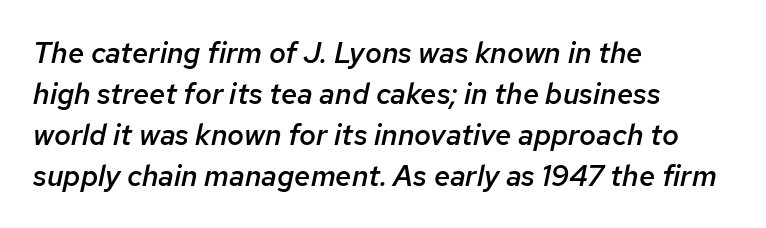
The gaps between neighbouring characters are ordinary and unremarkable. Letters rest on an invisible, unmarked baseline. The passage shown is typed in a proportional face where columns would drift. Summary of weight: moderately heavy, a semibold. The passage is arranged the way most books set body copy — flush left. Slanted lettering throughout.
